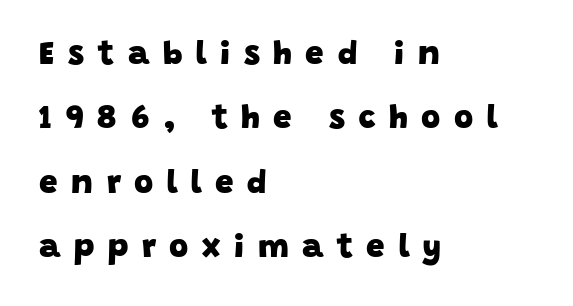
The image shows 33 px heavy sans-serif type; set left-aligned, loose line spacing (1.95x), unusually wide letter spacing (+0.41 em), not underlined; low stroke contrast and a large x-height.
